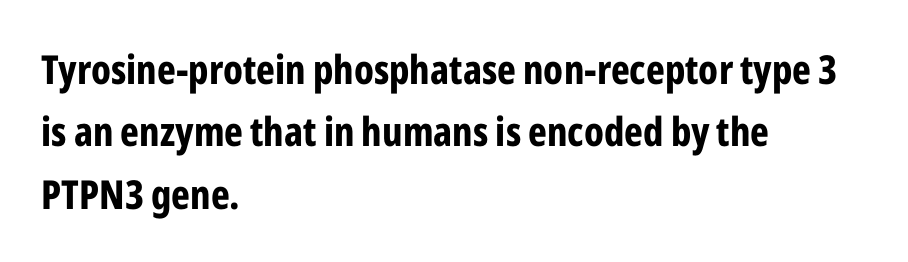
Designer's note — italics off, roman on. Heavy-handed strokes throughout: this text is bold. The glyphs in this specimen are sans serif. Short note: letters normally spaced. Baseline-to-baseline distance is the conventional proportion of letter height.
